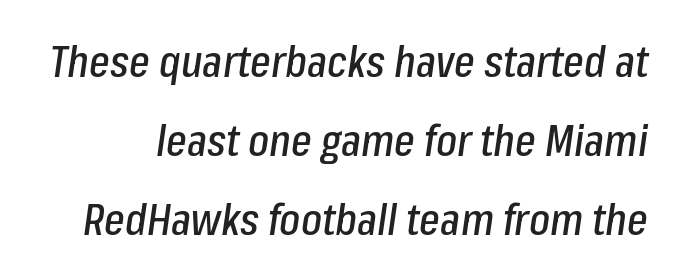
The area under the type is left untouched. Yep, that's italic — everything's leaning. These lines keep a tight, regular rhythm from letter to letter. Character widths vary here, with narrow letters taking less room than wide ones.
